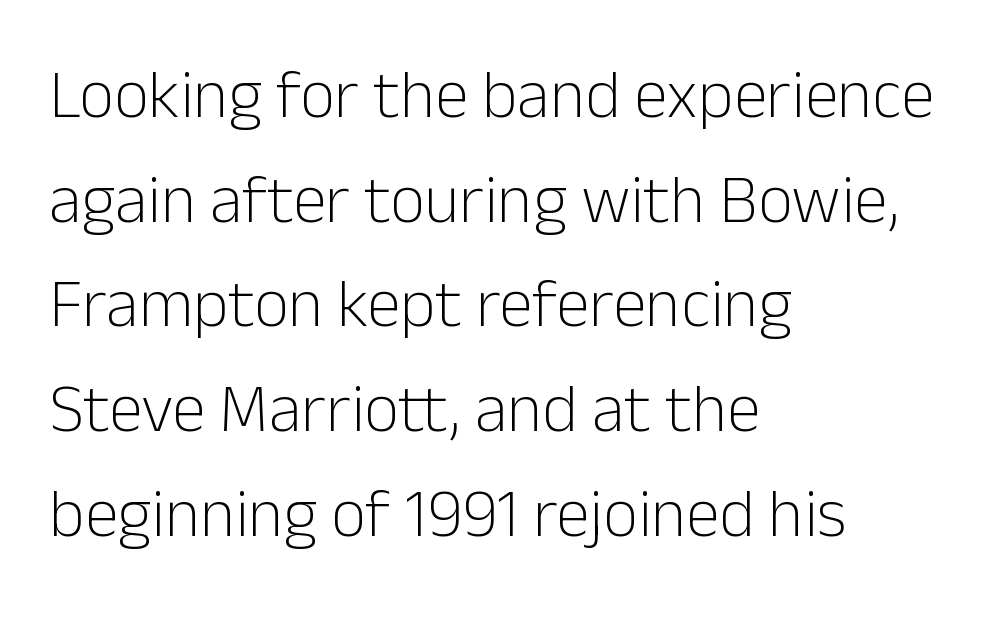
The letterforms sit at book weight or below. The lettering stays uniformly vertical, giving the passage a roman look. Which margin do the lines hug? The left one — the right edge is uneven. Note the varied advance widths — an 'i' is clearly narrower than an 'm'. Serif or sans? Sans — the stroke terminals are bare.
